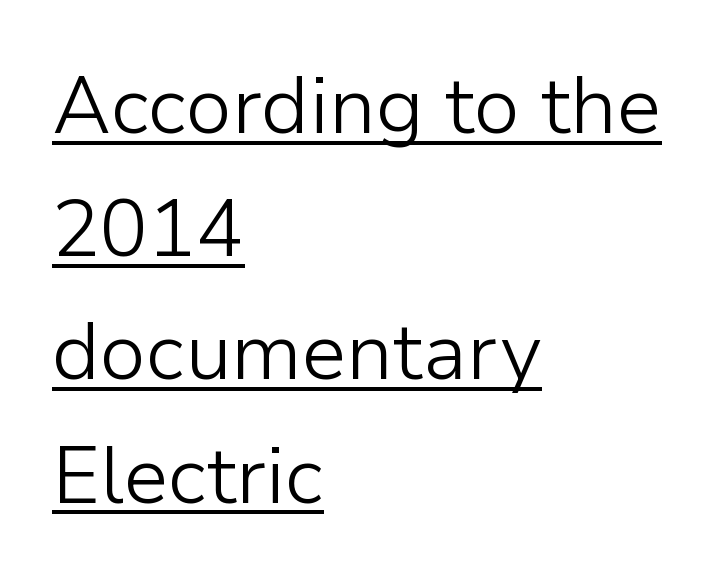
{"serif": "no", "italic": "no", "bold": "no", "weight": "light", "width": "normal", "stroke_contrast": "low", "x_height": "medium", "monospaced": "no", "underline": "yes", "align": "left", "line_spacing": "normal", "line_spacing_ratio": 1.54, "letter_spacing": "normal", "letter_spacing_em": 0.0, "glyph_px": 80}
